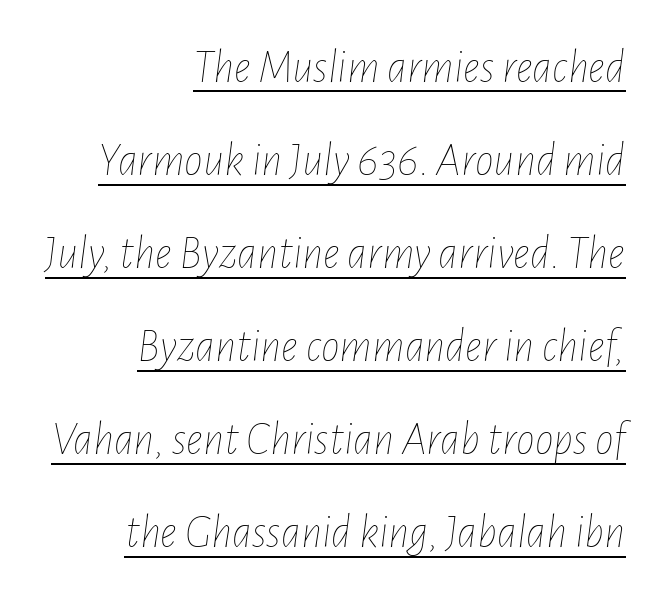
The image shows 47 px thin, condensed type, italic (leaning right); set right-aligned, loose line spacing (1.98x), normal letter spacing, underlined; low stroke contrast and a medium x-height.
